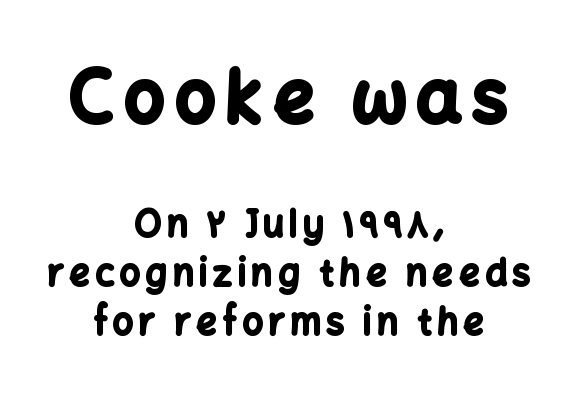
Q: Is the text bold? A: Yes.
Q: Is the text italic (slanted)? A: No, it is upright.
Q: Is the typeface a serif or a sans-serif typeface? A: Sans-serif.
Q: Is the text underlined? A: No.
Q: How is the paragraph aligned? A: Centered.
Q: Is the spacing between lines tight, normal or loose? A: Normal.
Q: Which block of text is set in a larger size, the first (top) or the second (bottom)? A: The first (top) one.
Q: Width (condensed, normal, or wide)? A: Normal.
Q: Stroke contrast? A: Low.
Q: x-height? A: Medium.
Q: Monospaced? A: No.
